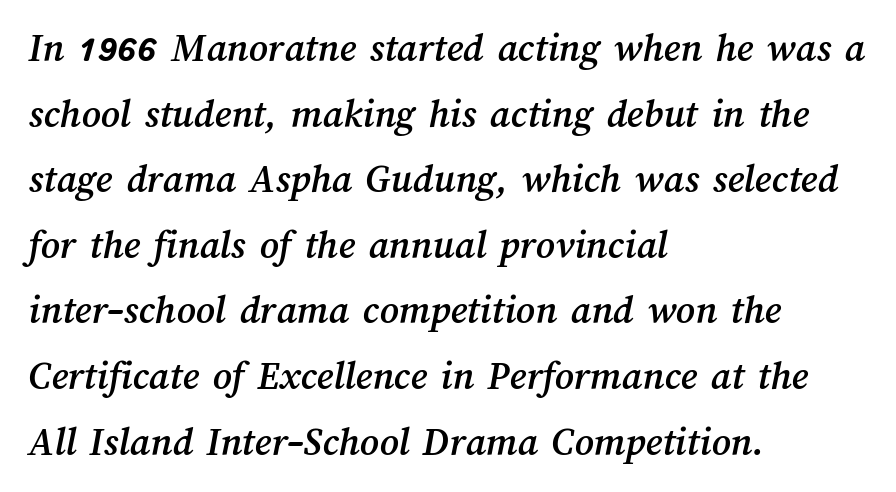
Q: Is the text underlined? A: No.
Q: How is the paragraph aligned? A: Left-aligned.
Q: Is the spacing between letters normal or unusually wide? A: Normal.
Q: Is the spacing between lines tight, normal or loose? A: Normal.
Q: Width (condensed, normal, or wide)? A: Normal.
Q: Stroke contrast? A: Medium.
Q: x-height? A: Medium.
Q: Monospaced? A: No.
